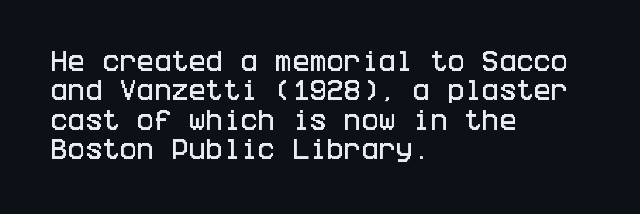
{"italic": "no", "underline": "no", "align": "left", "line_spacing": "normal", "line_spacing_ratio": 1.28, "letter_spacing": "normal", "letter_spacing_em": 0.0, "glyph_px": 23}
